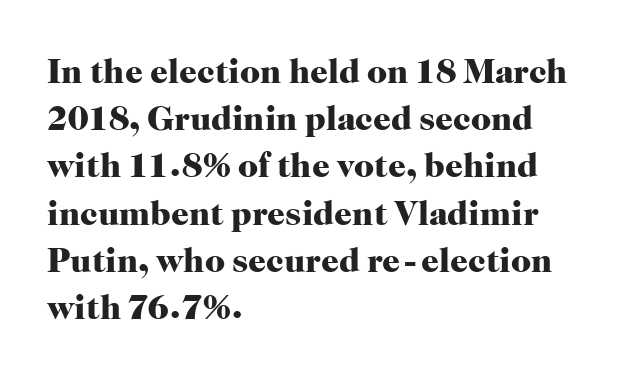
{"serif": "yes", "italic": "no", "bold": "yes", "weight": "heavy", "width": "normal", "stroke_contrast": "high", "x_height": "medium", "monospaced": "no", "underline": "no", "align": "left", "line_spacing": "normal", "line_spacing_ratio": 1.35, "letter_spacing": "normal", "letter_spacing_em": 0.0, "glyph_px": 35}
